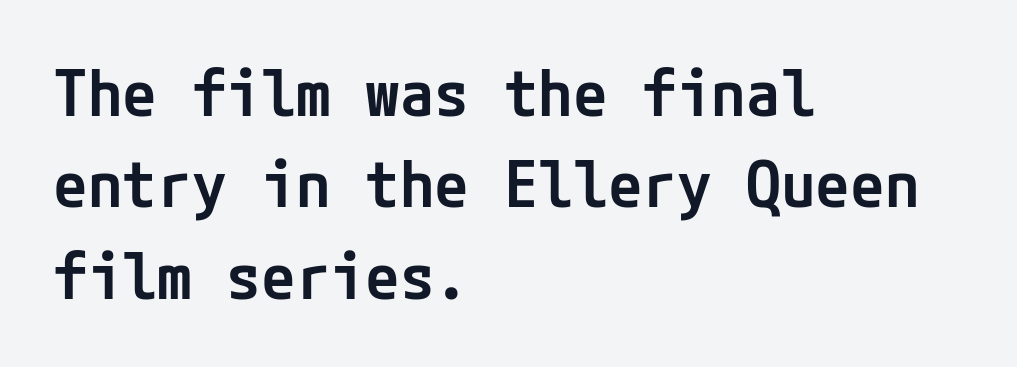
Q: Is the text bold? A: Semi-bold.
Q: Is the text italic (slanted)? A: No, it is upright.
Q: Is the typeface a serif or a sans-serif typeface? A: Sans-serif.
Q: Is the text underlined? A: No.
Q: How is the paragraph aligned? A: Left-aligned.
Q: Is the spacing between letters normal or unusually wide? A: Normal.
Q: Is the spacing between lines tight, normal or loose? A: Normal.
Q: Width (condensed, normal, or wide)? A: Normal.
Q: Stroke contrast? A: Low.
Q: x-height? A: Medium.
